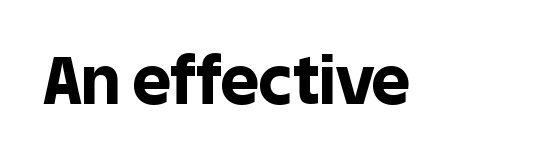
Q: Is the text bold? A: Yes.
Q: Is the text italic (slanted)? A: No, it is upright.
Q: Is the typeface a serif or a sans-serif typeface? A: Sans-serif.
Q: Is the text underlined? A: No.
Q: Is the spacing between letters normal or unusually wide? A: Normal.
Q: Width (condensed, normal, or wide)? A: Normal.
Q: x-height? A: Large.
Q: Monospaced? A: No.
